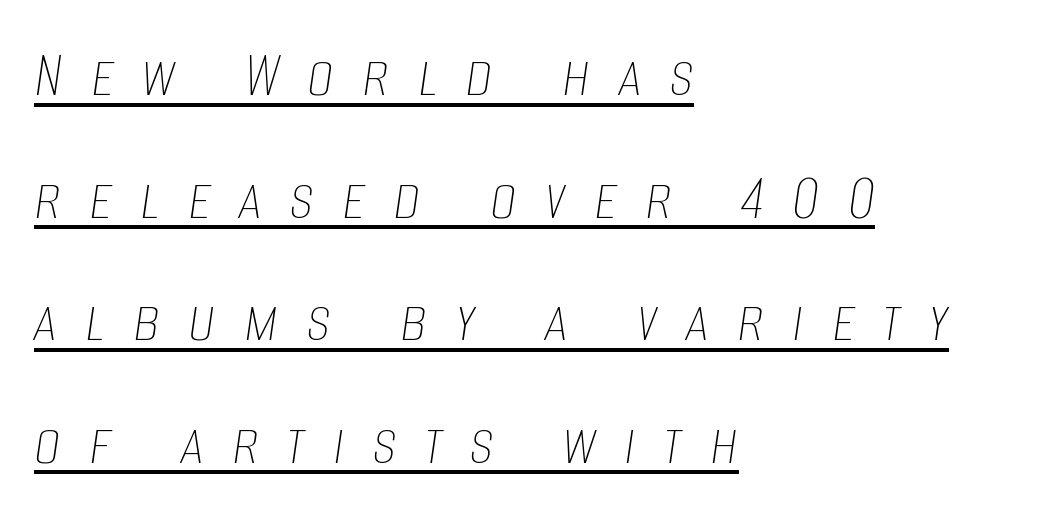
A typesetter would call this proportional, since set widths differ per character. The text block is weighted toward the left margin, trailing off unevenly rightward. Observe the wide spacing: letters keep a clear distance from each other. Compared with undecorated copy, this sample adds a rule below the words.
